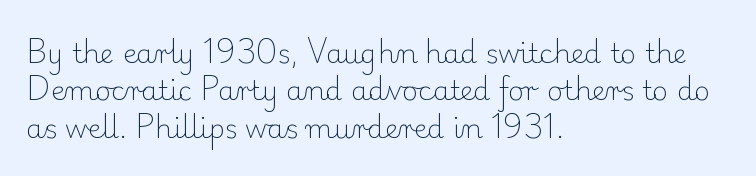
The image shows 27 px text type, upright; set left-aligned, normal line spacing (1.38x), normal letter spacing, not underlined.
